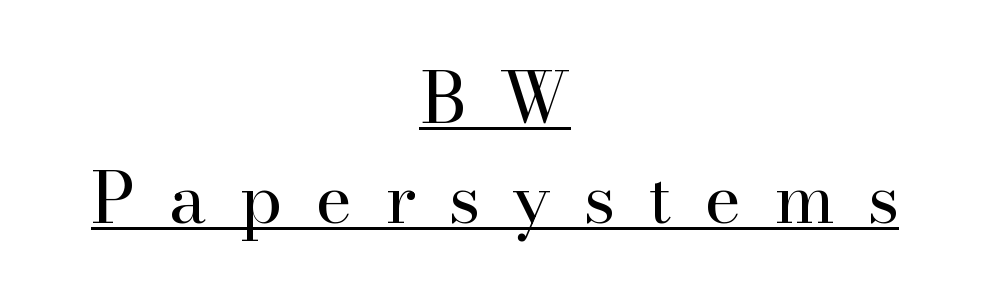
Q: Is the text bold? A: No.
Q: Is the text italic (slanted)? A: No, it is upright.
Q: Is the typeface a serif or a sans-serif typeface? A: Serif.
Q: Is the text underlined? A: Yes.
Q: How is the paragraph aligned? A: Centered.
Q: Is the spacing between letters normal or unusually wide? A: Unusually wide.
Q: Is the spacing between lines tight, normal or loose? A: Normal.
Q: Width (condensed, normal, or wide)? A: Normal.
Q: Stroke contrast? A: High.
Q: x-height? A: Small.
Q: Monospaced? A: No.
